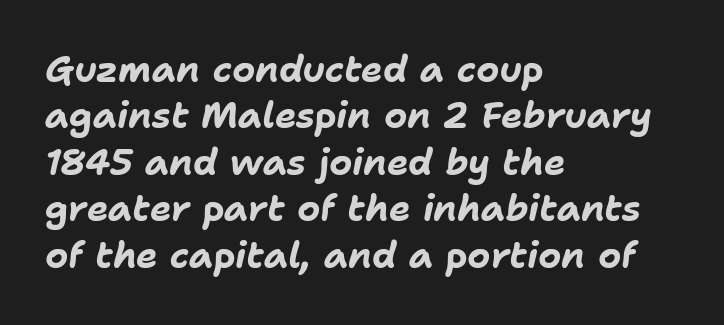
I'd describe the lettering as bold — thick and assertive. Horizontal alignment here is leftward, the default for most running prose. Short note: letters normally spaced. Words float on clear page, feet unadorned.
